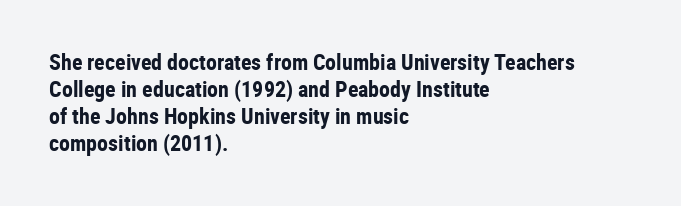
{"italic": "no", "bold": "yes", "underline": "no", "align": "left", "line_spacing_ratio": 1.22, "letter_spacing": "normal", "letter_spacing_em": 0.0, "glyph_px": 22}
